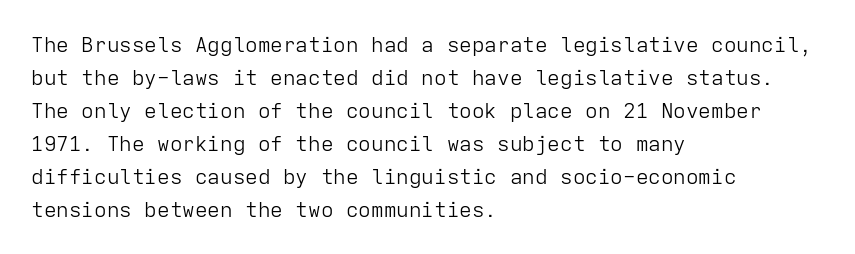
{"italic": "no", "bold": "no", "underline": "no", "align": "left", "line_spacing": "normal", "line_spacing_ratio": 1.57, "letter_spacing": "normal", "letter_spacing_em": 0.0, "glyph_px": 21}
